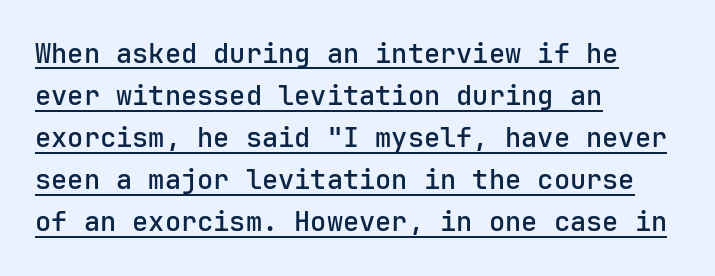
The image shows 27 px text type, upright; set left-aligned, normal line spacing (1.56x), normal letter spacing, underlined.
